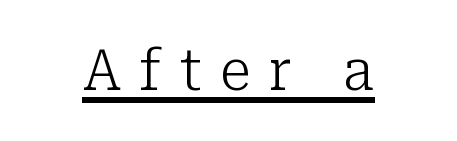
{"serif": "yes", "italic": "no", "bold": "no", "weight": "light", "width": "normal", "stroke_contrast": "low", "x_height": "medium", "monospaced": "no", "underline": "yes", "letter_spacing": "wide", "letter_spacing_em": 0.32, "glyph_px": 57}
